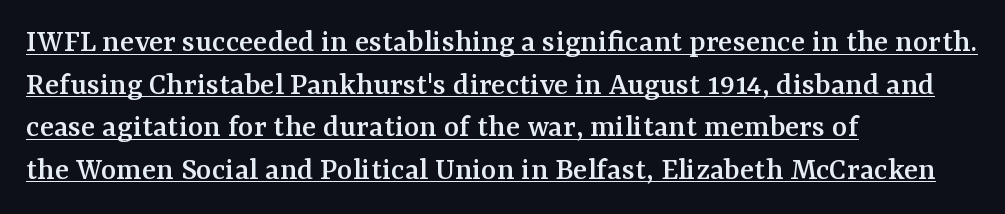
Q: Is the text italic (slanted)? A: No, it is upright.
Q: Is the typeface a serif or a sans-serif typeface? A: Serif.
Q: Is the text underlined? A: Yes.
Q: How is the paragraph aligned? A: Left-aligned.
Q: Is the spacing between letters normal or unusually wide? A: Normal.
Q: Is the spacing between lines tight, normal or loose? A: Normal.
Q: Width (condensed, normal, or wide)? A: Normal.
Q: Stroke contrast? A: Medium.
Q: x-height? A: Medium.
Q: Monospaced? A: No.
